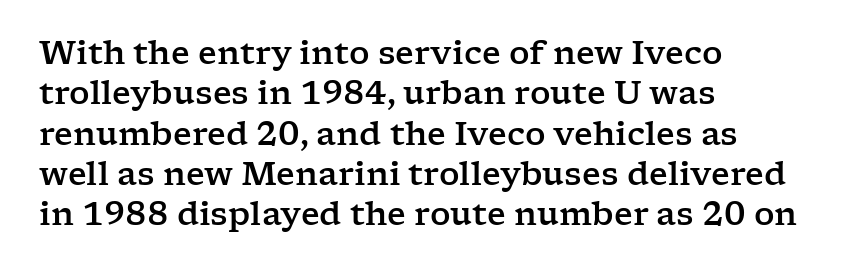
The image shows 32 px wide serif type, upright; set left-aligned, normal line spacing (1.26x), normal letter spacing, not underlined; low stroke contrast and a medium x-height.
